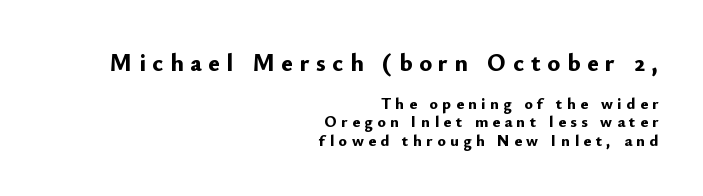
Q: Is the text bold? A: Yes.
Q: Is the text italic (slanted)? A: No, it is upright.
Q: Is the text underlined? A: No.
Q: How is the paragraph aligned? A: Right-aligned.
Q: Is the spacing between letters normal or unusually wide? A: Unusually wide.
Q: Is the spacing between lines tight, normal or loose? A: Tight.
Q: Which block of text is set in a larger size, the first (top) or the second (bottom)? A: The first (top) one.
